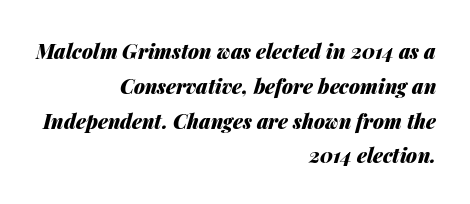
The image shows 20 px bold type, italic (leaning right); set right-aligned, line spacing 1.74x, normal letter spacing, not underlined.
